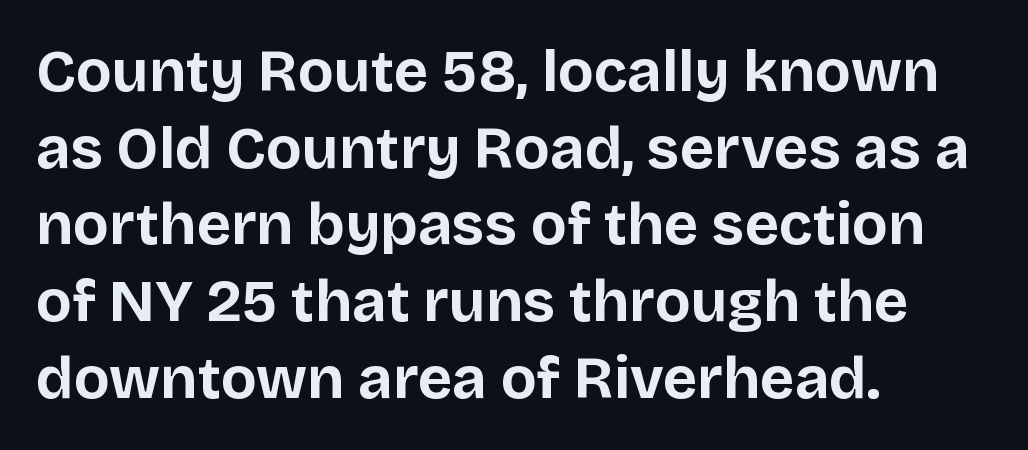
Are there feet on the stems? There aren't — it's a sans. You could not count columns in this text — the font is proportionally spaced. Where is the straight margin? On the left. Baseline-to-baseline distance is the conventional proportion of letter height. Pretty heavy lettering here — definitely bold.
